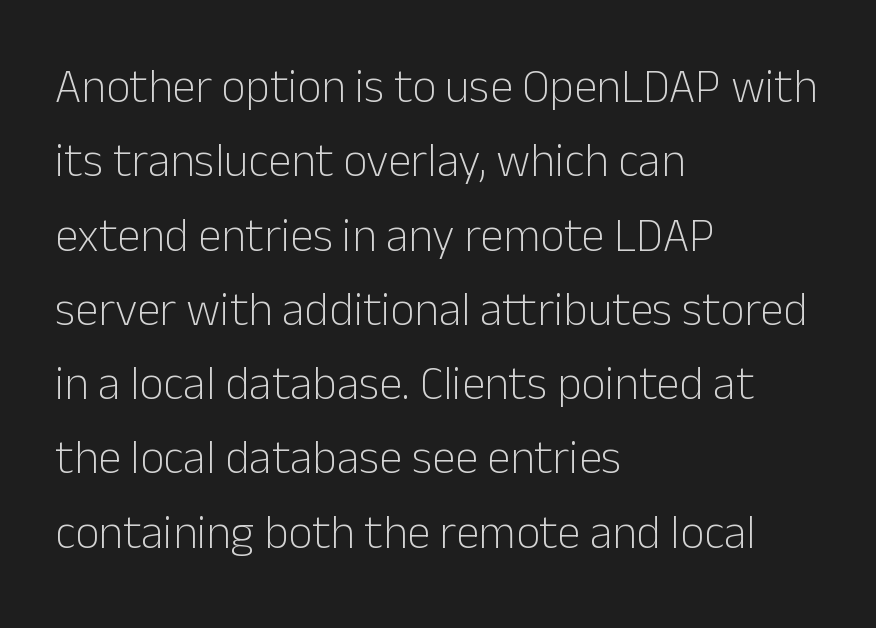
Q: Is the text bold? A: No.
Q: Is the text italic (slanted)? A: No, it is upright.
Q: Is the typeface a serif or a sans-serif typeface? A: Sans-serif.
Q: Is the text underlined? A: No.
Q: How is the paragraph aligned? A: Left-aligned.
Q: Is the spacing between letters normal or unusually wide? A: Normal.
Q: Is the spacing between lines tight, normal or loose? A: Normal.
Q: Width (condensed, normal, or wide)? A: Normal.
Q: Stroke contrast? A: Low.
Q: x-height? A: Medium.
Q: Monospaced? A: No.
